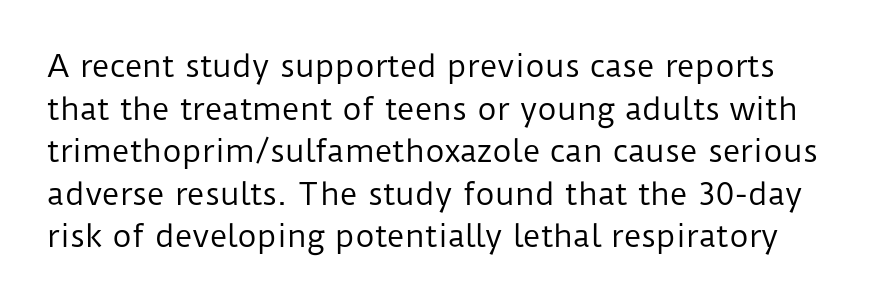
Q: Is the text bold? A: No.
Q: Is the text italic (slanted)? A: No, it is upright.
Q: Is the typeface a serif or a sans-serif typeface? A: Sans-serif.
Q: Is the text underlined? A: No.
Q: Is the spacing between letters normal or unusually wide? A: Normal.
Q: Is the spacing between lines tight, normal or loose? A: Normal.
Q: Width (condensed, normal, or wide)? A: Normal.
Q: Stroke contrast? A: Low.
Q: x-height? A: Medium.
Q: Monospaced? A: No.
